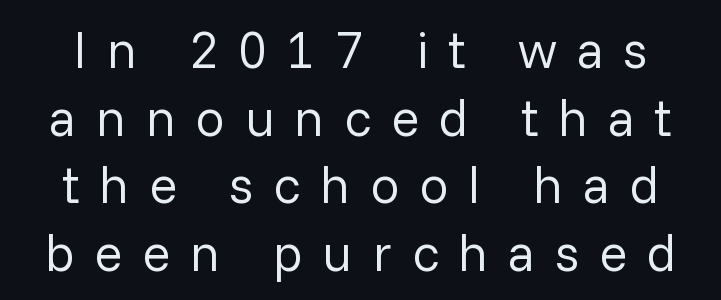
{"serif": "no", "italic": "no", "bold": "no", "weight": "regular", "width": "normal", "stroke_contrast": "low", "x_height": "medium", "monospaced": "no", "underline": "no", "line_spacing": "normal", "line_spacing_ratio": 1.3, "letter_spacing": "wide", "letter_spacing_em": 0.38, "glyph_px": 52}
